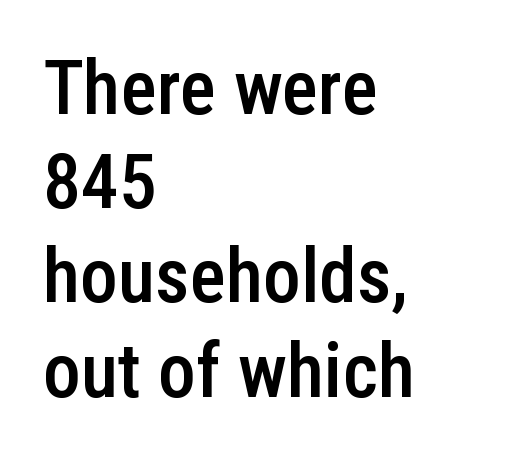
Q: Is the text bold? A: Semi-bold.
Q: Is the text italic (slanted)? A: No, it is upright.
Q: Is the typeface a serif or a sans-serif typeface? A: Sans-serif.
Q: Is the text underlined? A: No.
Q: How is the paragraph aligned? A: Left-aligned.
Q: Is the spacing between letters normal or unusually wide? A: Normal.
Q: Width (condensed, normal, or wide)? A: Condensed.
Q: Stroke contrast? A: Low.
Q: x-height? A: Medium.
Q: Monospaced? A: No.
